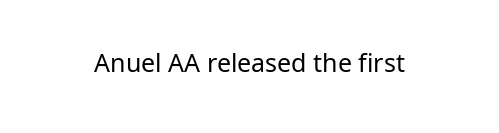
{"italic": "no", "bold": "no", "underline": "no", "letter_spacing": "normal", "letter_spacing_em": 0.0, "glyph_px": 25}
